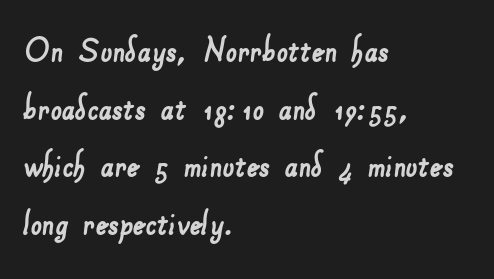
Q: Is the typeface a serif or a sans-serif typeface? A: Sans-serif.
Q: Is the text underlined? A: No.
Q: How is the paragraph aligned? A: Left-aligned.
Q: Is the spacing between letters normal or unusually wide? A: Normal.
Q: Is the spacing between lines tight, normal or loose? A: Normal.
Q: Width (condensed, normal, or wide)? A: Normal.
Q: Stroke contrast? A: Low.
Q: x-height? A: Small.
Q: Monospaced? A: No.
